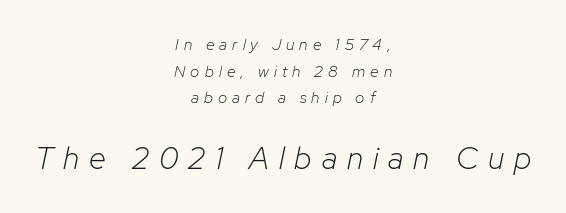
Q: Is the text bold? A: No.
Q: Is the text italic (slanted)? A: Yes, it leans right by about 12 degrees.
Q: Is the text underlined? A: No.
Q: How is the paragraph aligned? A: Centered.
Q: Is the spacing between letters normal or unusually wide? A: Unusually wide.
Q: Is the spacing between lines tight, normal or loose? A: Normal.
Q: Which block of text is set in a larger size, the first (top) or the second (bottom)? A: The second (bottom) one.
Q: Width (condensed, normal, or wide)? A: Normal.
Q: Stroke contrast? A: Low.
Q: x-height? A: Medium.
Q: Monospaced? A: No.
